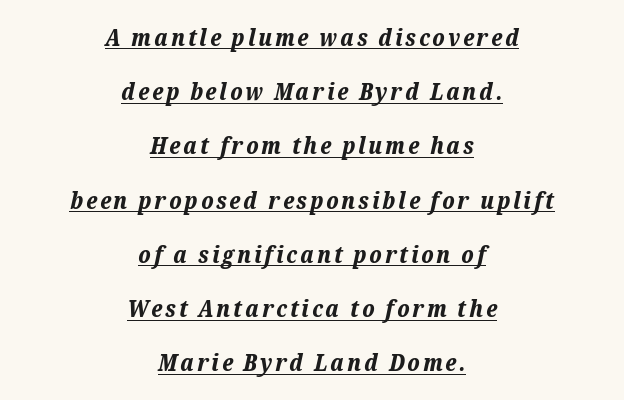
Q: Is the text bold? A: Yes.
Q: Is the text italic (slanted)? A: Yes, it leans right by about 12 degrees.
Q: Is the text underlined? A: Yes.
Q: How is the paragraph aligned? A: Centered.
Q: Is the spacing between lines tight, normal or loose? A: Loose.
